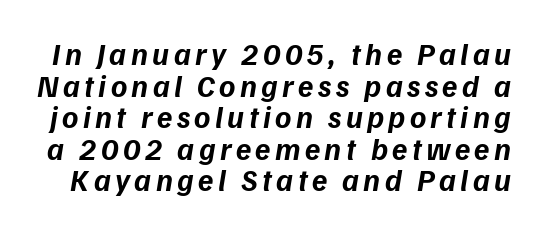
Q: Is the text bold? A: Yes.
Q: Is the typeface a serif or a sans-serif typeface? A: Sans-serif.
Q: Is the text underlined? A: No.
Q: Is the spacing between lines tight, normal or loose? A: Tight.
Q: Width (condensed, normal, or wide)? A: Normal.
Q: Stroke contrast? A: Low.
Q: x-height? A: Medium.
Q: Monospaced? A: No.
